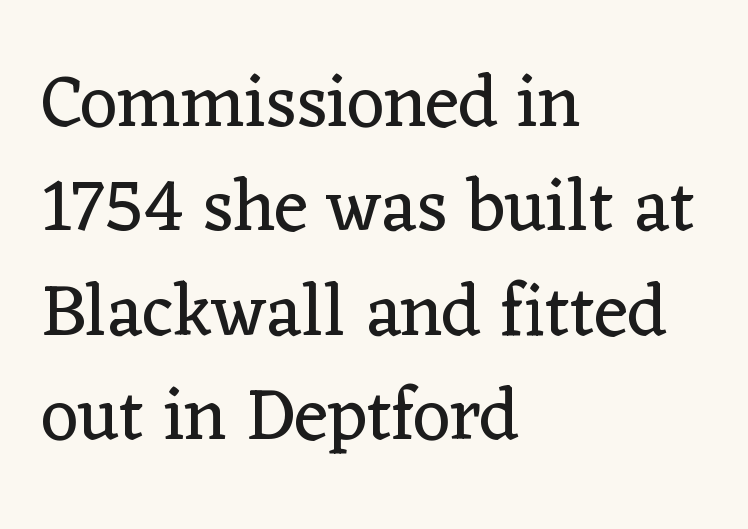
The rendering keeps characters at their native spacing. No word sits above an underline. Typographically, this falls in the serif category. Where is the straight margin? On the left. Is this a fixed-width face? No — the glyphs have proportional, varying widths.
